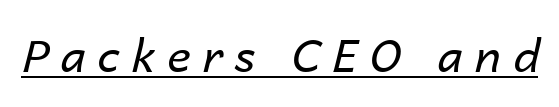
The specimen includes a rule beneath the text block's lines. You can tell it's italic because the verticals aren't actually vertical. The face looks like a standard text weight, possibly lighter. Varying glyph widths throughout — classic text-font behaviour. The tracking jumps out immediately: characters are airy and widely separated.
